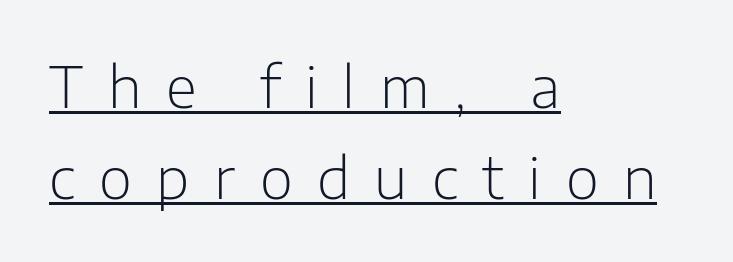
The image shows 57 px light sans-serif type, upright; set left-aligned, normal line spacing (1.6x), unusually wide letter spacing (+0.43 em), underlined; low stroke contrast and a medium x-height.
